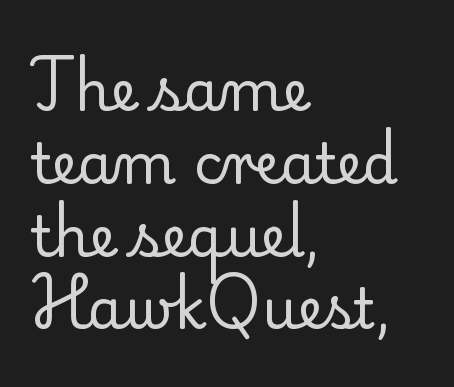
The image shows 56 px regular-weight serif type, upright; set left-aligned, normal line spacing (1.3x), normal letter spacing, not underlined; low stroke contrast and a small x-height.
